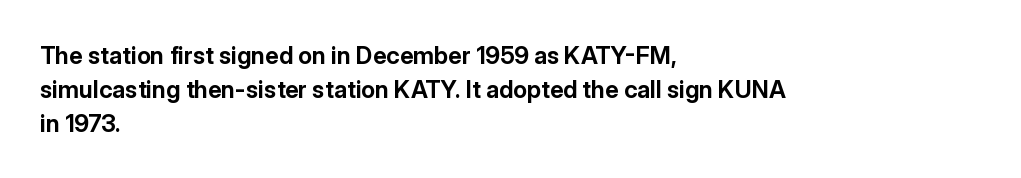
Q: Is the text bold? A: Yes.
Q: Is the text italic (slanted)? A: No, it is upright.
Q: Is the text underlined? A: No.
Q: How is the paragraph aligned? A: Left-aligned.
Q: Is the spacing between letters normal or unusually wide? A: Normal.
Q: Is the spacing between lines tight, normal or loose? A: Normal.
